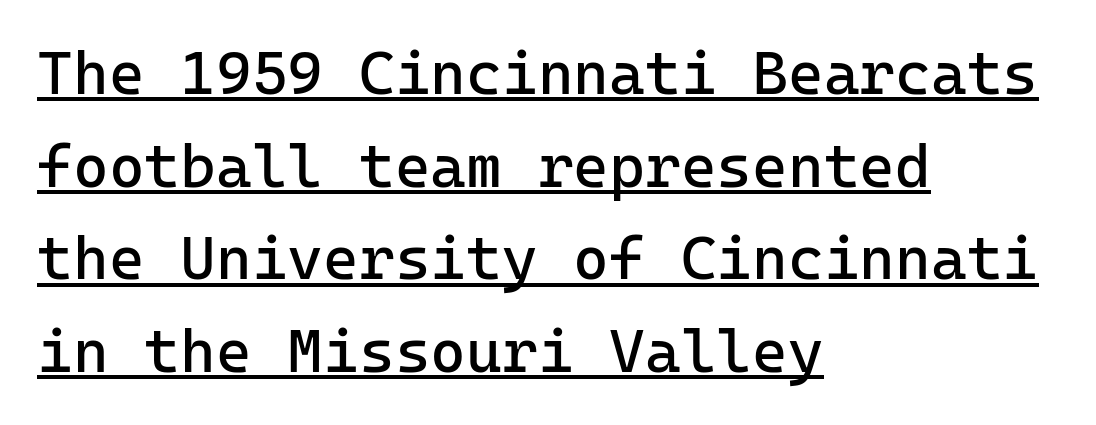
Reading down the block, your eye returns to a fixed left position each line. Each letter, wide or thin by design, is forced into the same width here. Tracking value appears to be zero — textbook default spacing. You can see a thin bar hugging the bottom of the glyphs.
